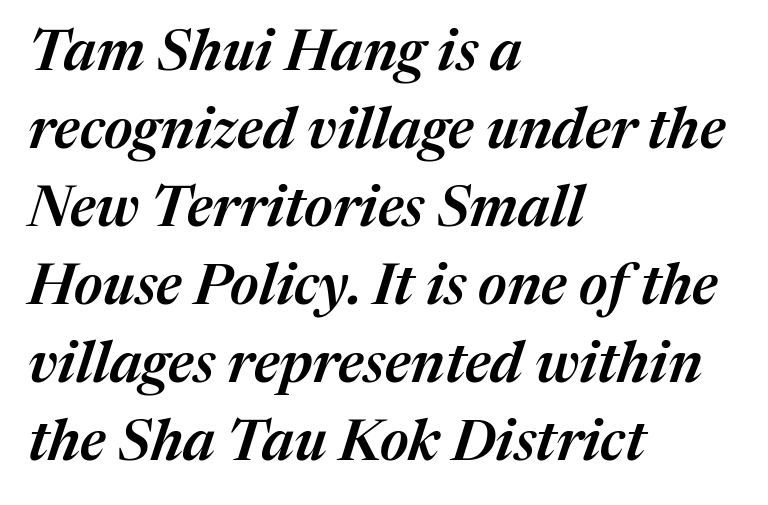
{"italic": "yes", "lean": "right", "slant_degrees": 17, "bold": "semi", "weight": "semibold", "width": "normal", "stroke_contrast": "medium", "x_height": "medium", "monospaced": "no", "underline": "no", "align": "left", "line_spacing": "normal", "line_spacing_ratio": 1.37, "letter_spacing": "normal", "letter_spacing_em": 0.0, "glyph_px": 57}
